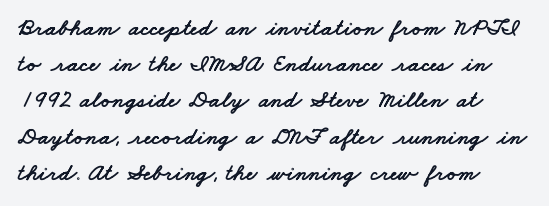
Each line starts at the same left margin while the right side varies. Leading matches the norm, producing a regular column. Words appear dense and cohesive because spacing is normal. The gap between lines stays unmarked.
